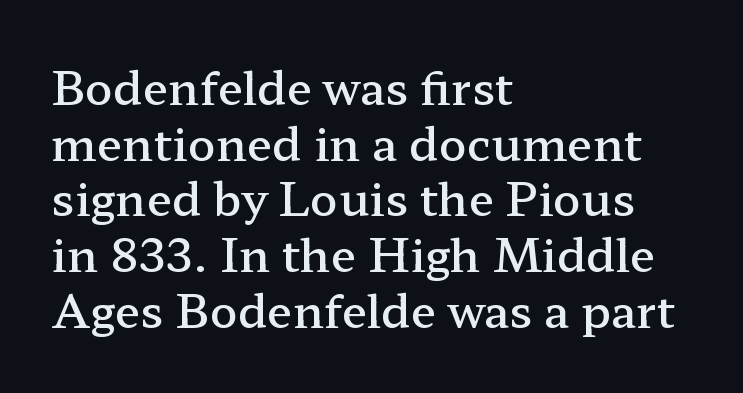
{"serif": "yes", "italic": "no", "bold": "semi", "weight": "semibold", "width": "wide", "stroke_contrast": "low", "x_height": "medium", "monospaced": "no", "underline": "no", "align": "left", "line_spacing_ratio": 1.21, "letter_spacing": "normal", "letter_spacing_em": 0.0, "glyph_px": 46}
